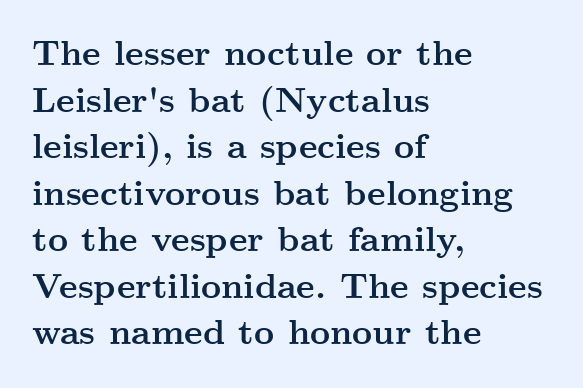
Serif or sans? Serif — the stroke terminals have little feet. The baseline area is clear. Each letter keeps its own natural width here, so spacing adapts to shape. A typesetter would call this zero additional tracking. You can tell it's not italic because the verticals are truly vertical. These lines stack with their left ends in a neat column.
